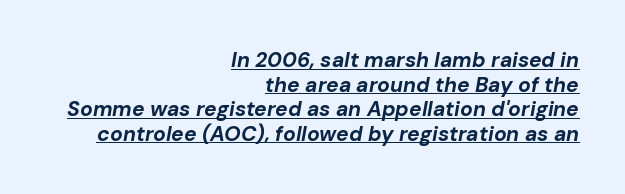
This sample is right-justified, so line beginnings fall wherever the words allow. A full-strength bold gives these letters their thick strokes. The rendering keeps characters at their native spacing. Compared with undecorated copy, this sample adds a rule below the words. Tall strokes in this sample are angled rather than plumb.
